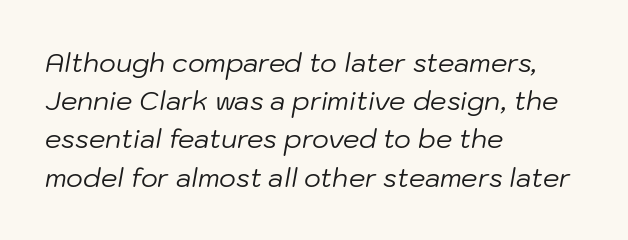
Q: Is the text bold? A: No.
Q: Is the text italic (slanted)? A: Yes, it leans right by about 10 degrees.
Q: Is the text underlined? A: No.
Q: How is the paragraph aligned? A: Left-aligned.
Q: Is the spacing between letters normal or unusually wide? A: Normal.
Q: Is the spacing between lines tight, normal or loose? A: Normal.
